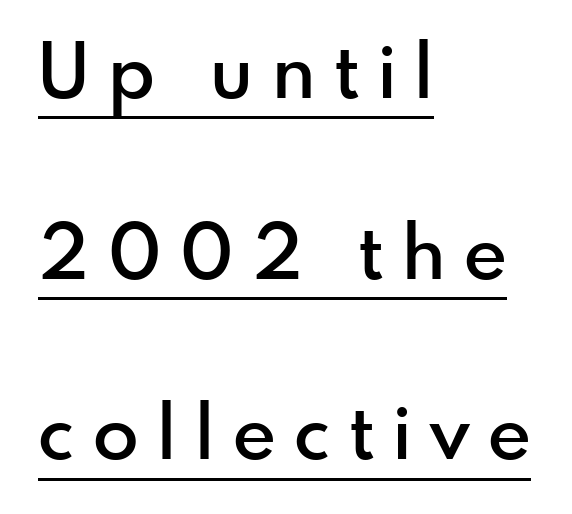
Q: Is the text bold? A: Semi-bold.
Q: Is the text italic (slanted)? A: No, it is upright.
Q: Is the typeface a serif or a sans-serif typeface? A: Sans-serif.
Q: Is the text underlined? A: Yes.
Q: How is the paragraph aligned? A: Left-aligned.
Q: Is the spacing between letters normal or unusually wide? A: Unusually wide.
Q: Is the spacing between lines tight, normal or loose? A: Loose.
Q: Width (condensed, normal, or wide)? A: Normal.
Q: x-height? A: Small.
Q: Monospaced? A: No.
